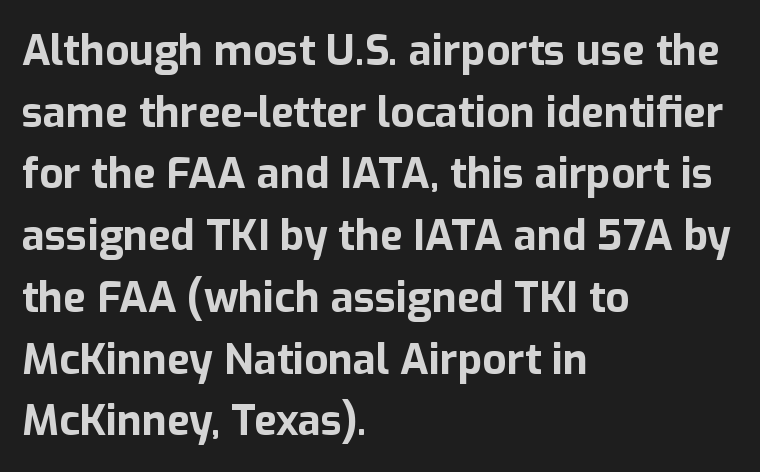
The image shows 42 px bold sans-serif type, upright; set left-aligned, normal line spacing (1.47x), normal letter spacing, not underlined; low stroke contrast and a medium x-height.
